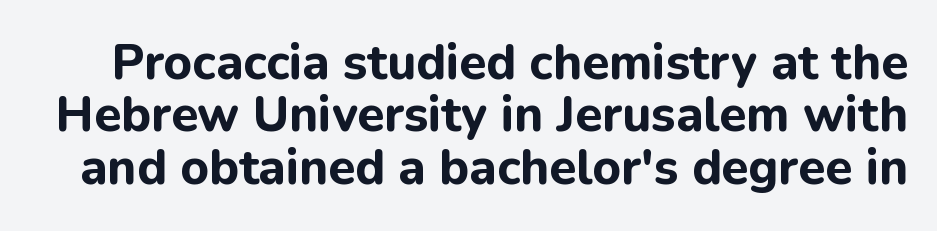
The image shows 49 px bold sans-serif type, upright; set tight line spacing (1.07x), normal letter spacing, not underlined; low stroke contrast and a medium x-height.
